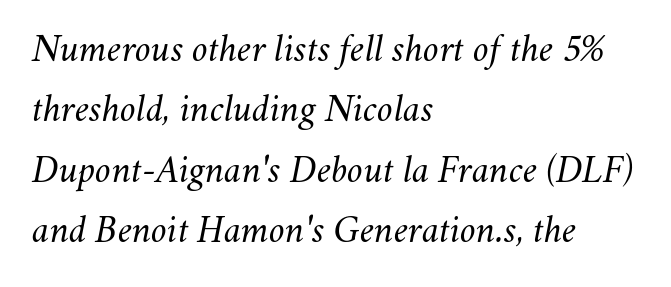
The paragraph shown leans on its left margin. Rule under the text: the space is simply empty. You can tell it's italic because the verticals aren't actually vertical. Nobody touched the tracking dial on this one. Weight: regular or lighter. The passage shown is typed in a proportional face where columns would drift.
